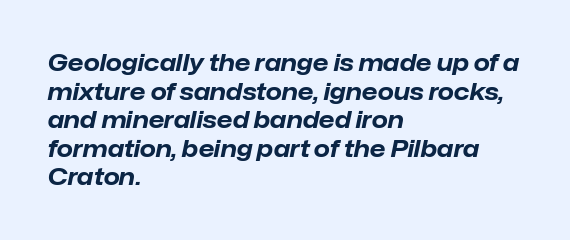
Is the block centered? No — it sits flush against the left margin. The area under the type is left untouched. Emphasis by weight is at full strength: bold. Would a proofreader flag this as italicized? Yes. The letters sit at their default tracking, neither squeezed nor spread.
